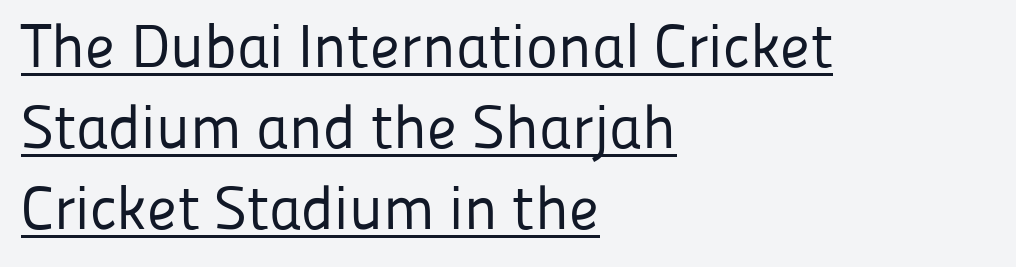
Q: Is the text bold? A: No.
Q: Is the text italic (slanted)? A: No, it is upright.
Q: Is the typeface a serif or a sans-serif typeface? A: Sans-serif.
Q: Is the text underlined? A: Yes.
Q: How is the paragraph aligned? A: Left-aligned.
Q: Is the spacing between letters normal or unusually wide? A: Normal.
Q: Is the spacing between lines tight, normal or loose? A: Normal.
Q: Width (condensed, normal, or wide)? A: Normal.
Q: Stroke contrast? A: Low.
Q: x-height? A: Medium.
Q: Monospaced? A: No.
